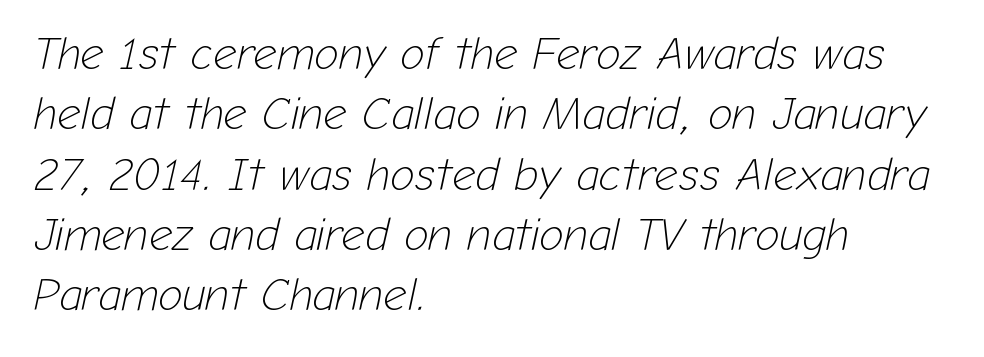
Q: Is the text bold? A: No.
Q: Is the text italic (slanted)? A: Yes, it leans right by about 12 degrees.
Q: Is the text underlined? A: No.
Q: How is the paragraph aligned? A: Left-aligned.
Q: Is the spacing between letters normal or unusually wide? A: Normal.
Q: Is the spacing between lines tight, normal or loose? A: Normal.
Q: Width (condensed, normal, or wide)? A: Normal.
Q: Stroke contrast? A: Low.
Q: x-height? A: Medium.
Q: Monospaced? A: No.
